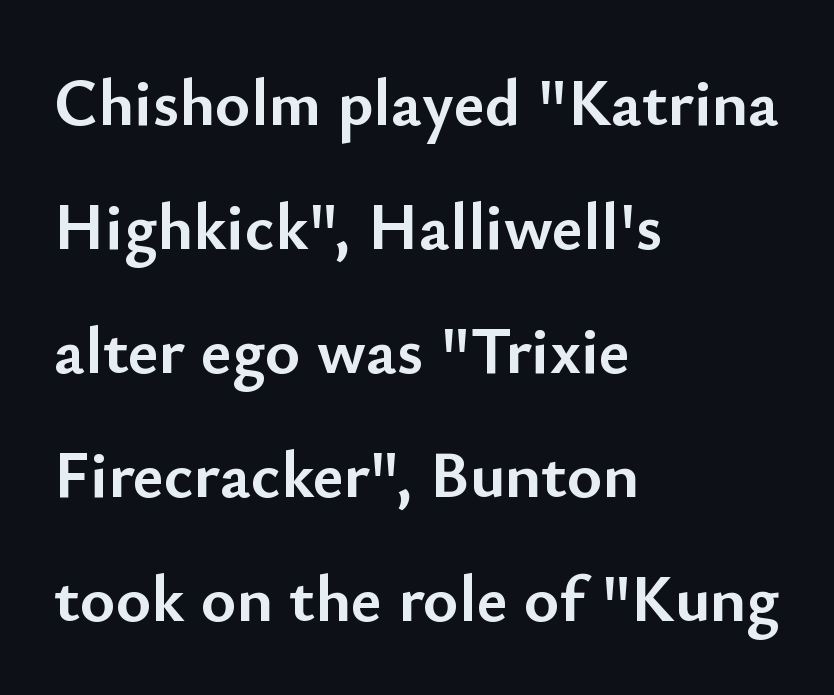
Q: Is the text bold? A: Yes.
Q: Is the text italic (slanted)? A: No, it is upright.
Q: Is the typeface a serif or a sans-serif typeface? A: Sans-serif.
Q: Is the text underlined? A: No.
Q: How is the paragraph aligned? A: Left-aligned.
Q: Is the spacing between letters normal or unusually wide? A: Normal.
Q: Width (condensed, normal, or wide)? A: Normal.
Q: Stroke contrast? A: Low.
Q: x-height? A: Small.
Q: Monospaced? A: No.
